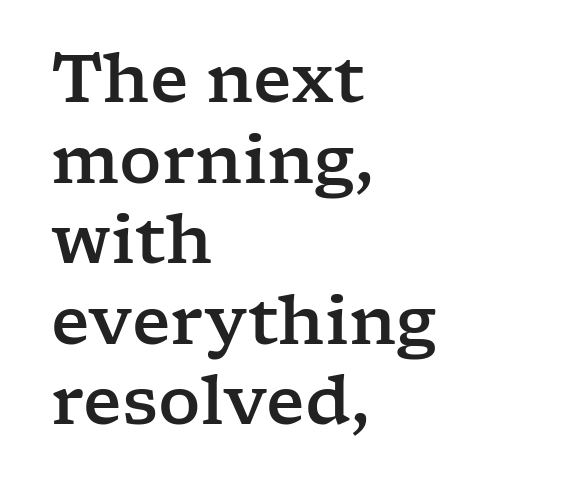
{"serif": "yes", "italic": "no", "width": "wide", "stroke_contrast": "low", "x_height": "medium", "monospaced": "no", "underline": "no", "align": "left", "line_spacing_ratio": 1.22, "letter_spacing": "normal", "letter_spacing_em": 0.0, "glyph_px": 66}
